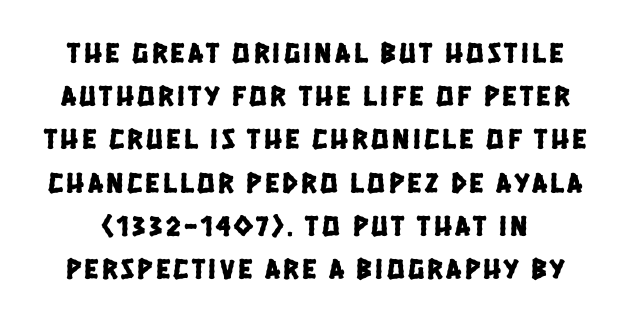
{"serif": "no", "width": "condensed", "stroke_contrast": "low", "x_height": "large", "monospaced": "no", "underline": "no", "line_spacing": "normal", "line_spacing_ratio": 1.49, "glyph_px": 29}
